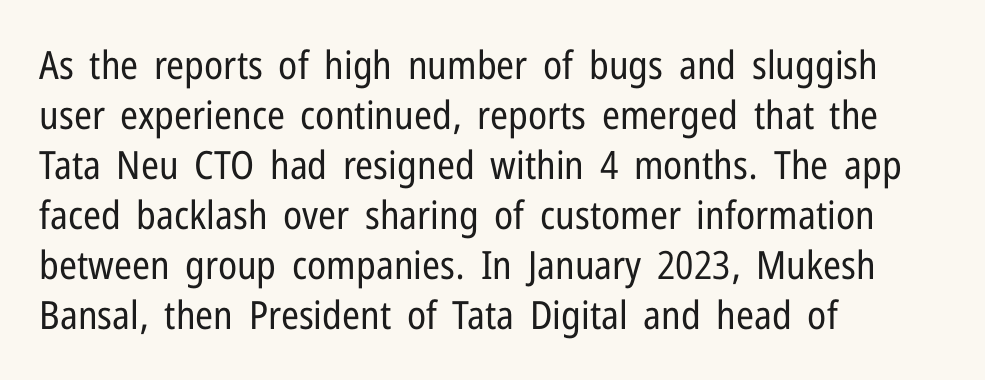
Q: Is the text bold? A: No.
Q: Is the text italic (slanted)? A: No, it is upright.
Q: Is the typeface a serif or a sans-serif typeface? A: Sans-serif.
Q: Is the text underlined? A: No.
Q: How is the paragraph aligned? A: Left-aligned.
Q: Is the spacing between letters normal or unusually wide? A: Normal.
Q: Is the spacing between lines tight, normal or loose? A: Normal.
Q: Width (condensed, normal, or wide)? A: Condensed.
Q: Stroke contrast? A: Low.
Q: x-height? A: Medium.
Q: Monospaced? A: No.
